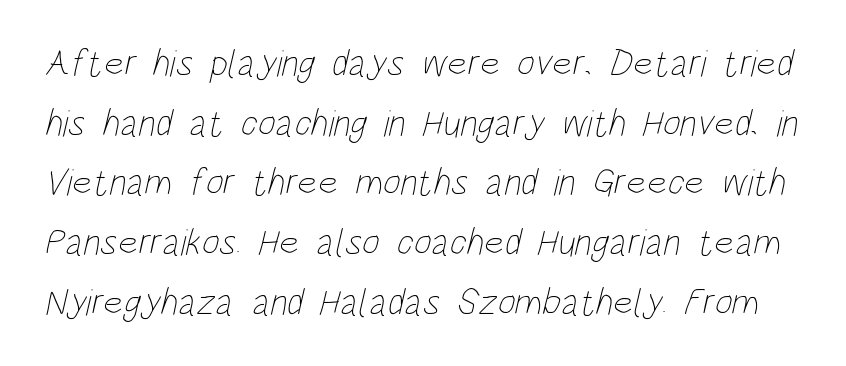
Q: Is the text bold? A: No.
Q: Is the text underlined? A: No.
Q: Is the spacing between letters normal or unusually wide? A: Normal.
Q: Is the spacing between lines tight, normal or loose? A: Normal.
Q: Width (condensed, normal, or wide)? A: Condensed.
Q: Stroke contrast? A: Low.
Q: x-height? A: Large.
Q: Monospaced? A: No.
